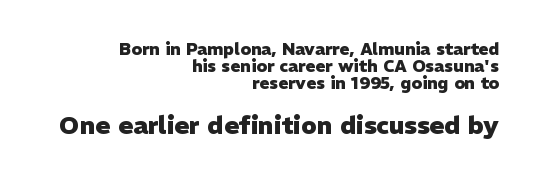
{"italic": "no", "bold": "yes", "underline": "no", "align": "right", "line_spacing": "tight", "line_spacing_ratio": 1.0, "letter_spacing": "normal", "letter_spacing_em": 0.0, "larger_block": "second", "size_ratio": 1.47, "glyph_px": 25}
